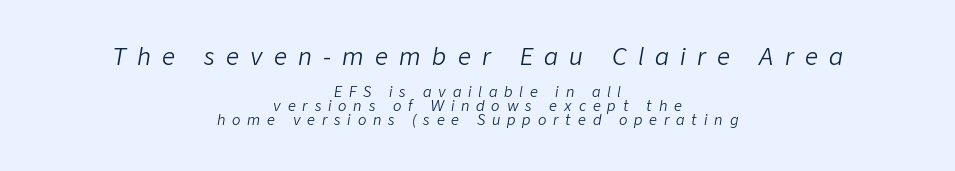
{"italic": "yes", "lean": "right", "slant_degrees": 9, "bold": "no", "underline": "no", "align": "center", "line_spacing": "tight", "line_spacing_ratio": 0.99, "letter_spacing": "wide", "letter_spacing_em": 0.49, "larger_block": "first", "size_ratio": 1.64, "glyph_px": 23}
